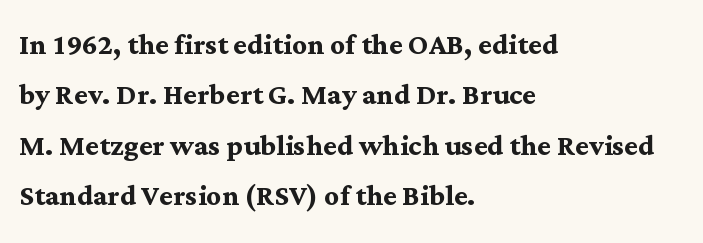
The image shows 37 px semibold serif type, upright; set left-aligned, normal line spacing (1.36x), normal letter spacing, not underlined; medium stroke contrast and a medium x-height.
